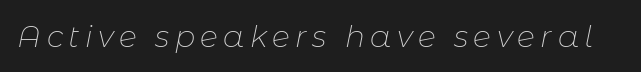
The space beneath each line is pristine and unruled. Weight class: somewhere from thin through regular. This sample has the flowing, uneven cadence of proportional lettering. A typesetter would mark this as italic.
